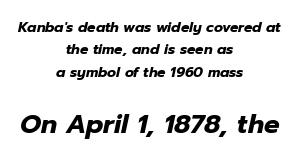
Q: Is the text bold? A: Yes.
Q: Is the text italic (slanted)? A: Yes, it leans right by about 12 degrees.
Q: Is the text underlined? A: No.
Q: How is the paragraph aligned? A: Centered.
Q: Is the spacing between letters normal or unusually wide? A: Normal.
Q: Is the spacing between lines tight, normal or loose? A: Normal.
Q: Which block of text is set in a larger size, the first (top) or the second (bottom)? A: The second (bottom) one.
